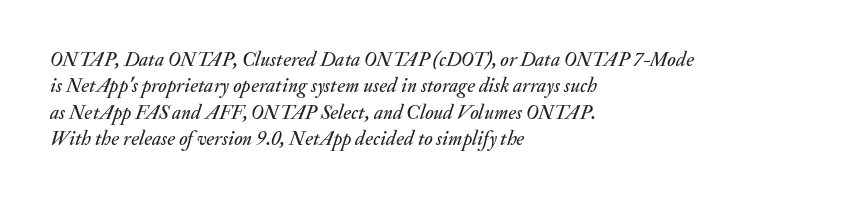
The rag falls on the right side of this text block. The text carries the slant typical of an italic or oblique font. Has an underline been added? It has not. The designer left line spacing at the default.
